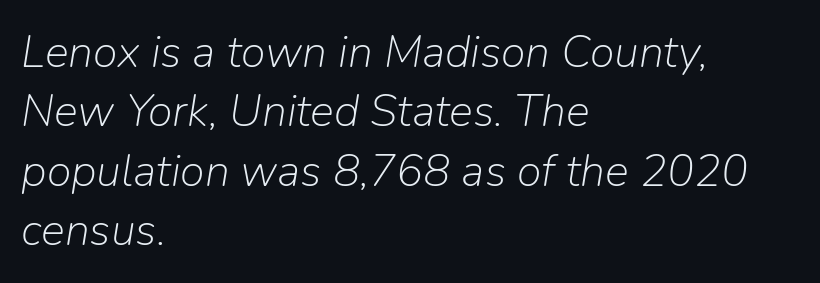
Leading matches the norm, producing a regular column. Here the designer chose a conventional face with non-uniform glyph widths. Caption: multi-line text, flush left, ragged right. No heavy texture on the line: the type isn't bold.
